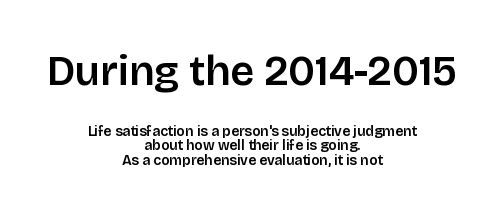
Q: Is the text bold? A: Semi-bold.
Q: Is the text italic (slanted)? A: No, it is upright.
Q: Is the typeface a serif or a sans-serif typeface? A: Sans-serif.
Q: Is the text underlined? A: No.
Q: How is the paragraph aligned? A: Centered.
Q: Is the spacing between letters normal or unusually wide? A: Normal.
Q: Is the spacing between lines tight, normal or loose? A: Tight.
Q: Which block of text is set in a larger size, the first (top) or the second (bottom)? A: The first (top) one.
Q: Width (condensed, normal, or wide)? A: Normal.
Q: Stroke contrast? A: Low.
Q: x-height? A: Large.
Q: Monospaced? A: No.
